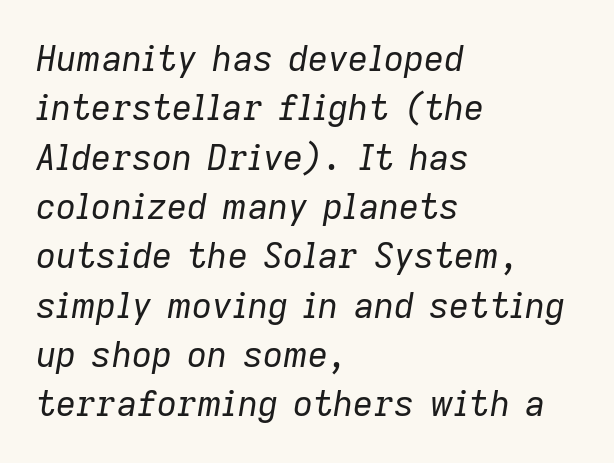
{"italic": "yes", "lean": "right", "slant_degrees": 9, "bold": "no", "weight": "regular", "width": "normal", "stroke_contrast": "low", "x_height": "medium", "monospaced": "no", "underline": "no", "align": "left", "line_spacing": "normal", "line_spacing_ratio": 1.41, "letter_spacing": "normal", "letter_spacing_em": 0.0, "glyph_px": 35}
